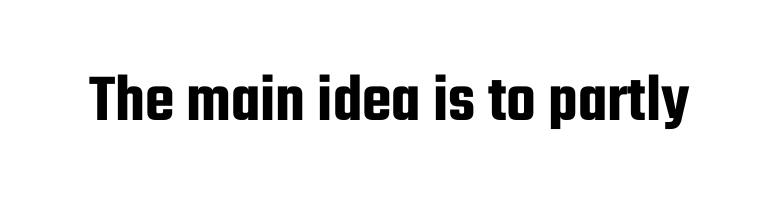
Q: Is the text italic (slanted)? A: No, it is upright.
Q: Is the typeface a serif or a sans-serif typeface? A: Sans-serif.
Q: Is the text underlined? A: No.
Q: Is the spacing between letters normal or unusually wide? A: Normal.
Q: Width (condensed, normal, or wide)? A: Condensed.
Q: Stroke contrast? A: Low.
Q: x-height? A: Medium.
Q: Monospaced? A: No.
